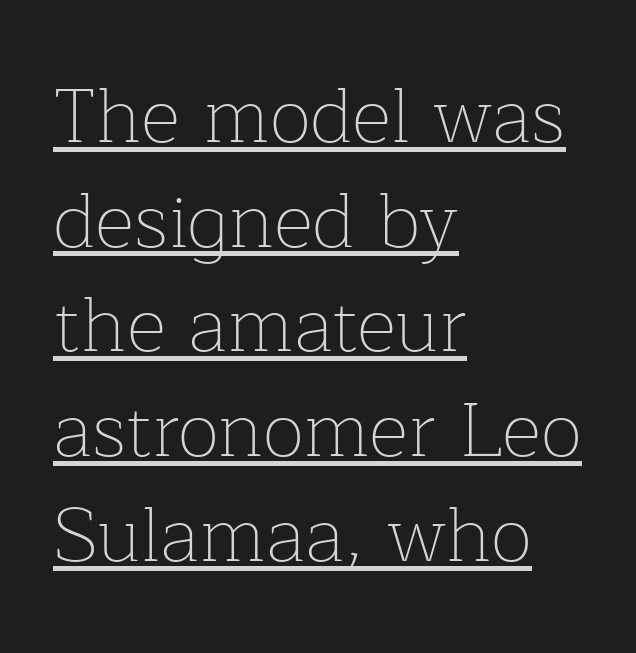
Q: Is the text bold? A: No.
Q: Is the text italic (slanted)? A: No, it is upright.
Q: Is the typeface a serif or a sans-serif typeface? A: Serif.
Q: Is the text underlined? A: Yes.
Q: How is the paragraph aligned? A: Left-aligned.
Q: Is the spacing between letters normal or unusually wide? A: Normal.
Q: Is the spacing between lines tight, normal or loose? A: Normal.
Q: Width (condensed, normal, or wide)? A: Normal.
Q: Stroke contrast? A: Low.
Q: x-height? A: Medium.
Q: Monospaced? A: No.
